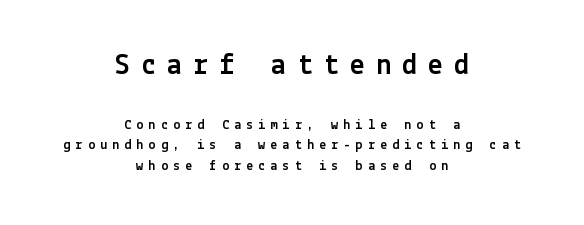
In this sample the first text group is rendered at the bigger scale. No italicization has been applied; the sample stays upright. Anything drawn beneath the words? Only blank space. Inter-character spacing is expanded well beyond the font's built-in metrics. This sample keeps an unexceptional amount of space between lines.
